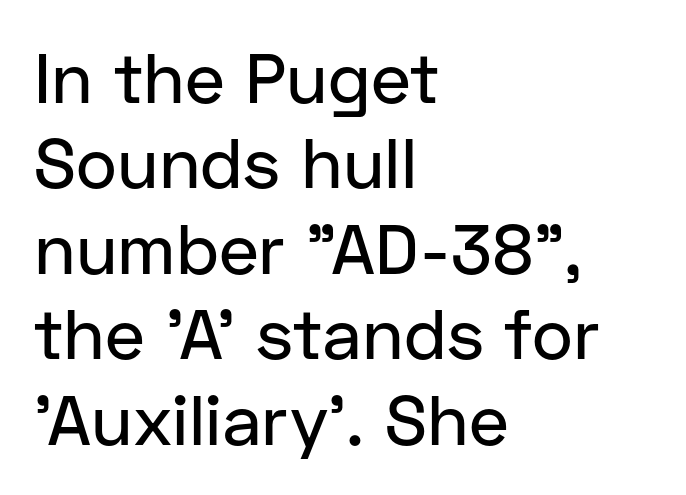
The typeface chosen for these lines omits serifs. Do the characters align in a grid? No, the font is proportional. Unlike italic type, these characters show no tilt at all. Nobody drew a line under any word here.
